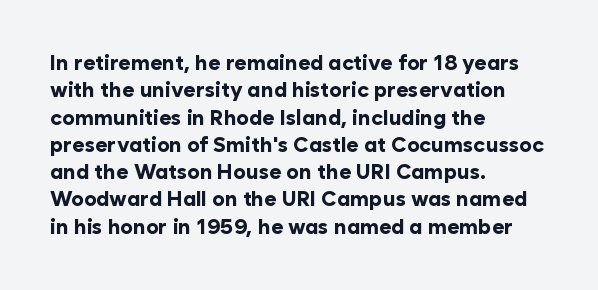
The image shows 21 px bold type, upright; set left-aligned, normal line spacing (1.3x), normal letter spacing, not underlined.
